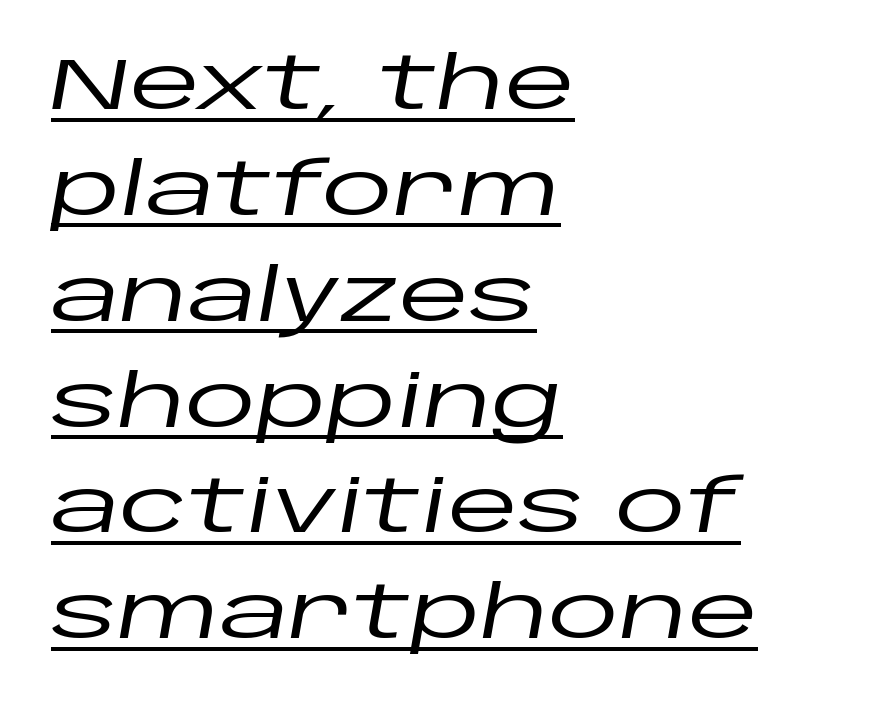
{"italic": "yes", "lean": "right", "slant_degrees": 10, "width": "wide", "stroke_contrast": "low", "x_height": "large", "monospaced": "no", "underline": "yes", "align": "left", "line_spacing": "normal", "line_spacing_ratio": 1.47, "letter_spacing": "normal", "letter_spacing_em": 0.0, "glyph_px": 72}
